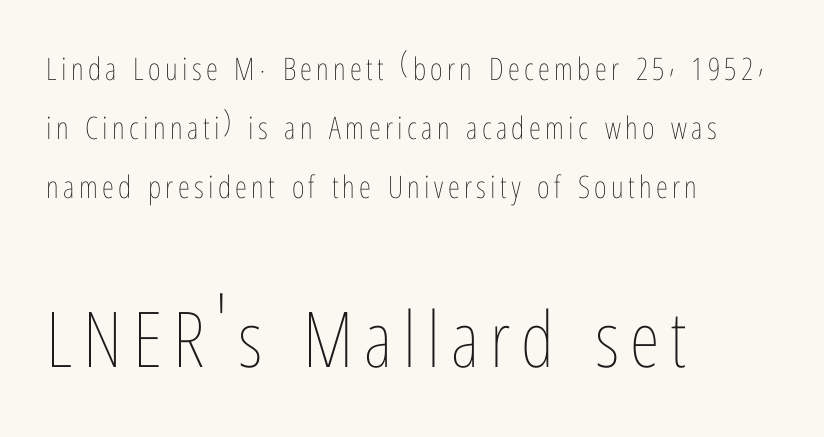
The image shows 77 px thin, condensed type, upright; set left-aligned, loose line spacing (1.9x), not underlined; the second (bottom) block is 2.48x larger; low stroke contrast and a medium x-height.
